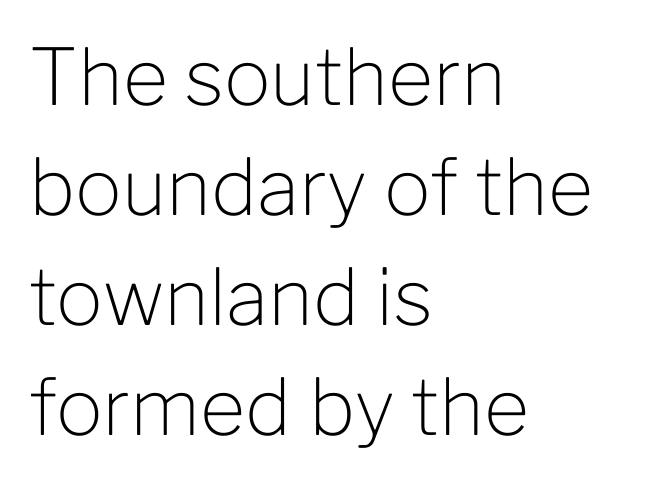
The image shows 78 px light sans-serif type, upright; set left-aligned, normal line spacing (1.41x), normal letter spacing, not underlined; low stroke contrast and a medium x-height.
